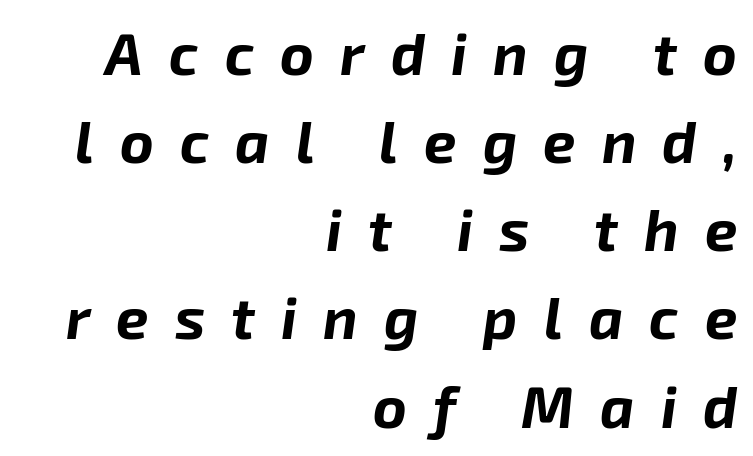
{"italic": "yes", "lean": "right", "slant_degrees": 8, "bold": "yes", "weight": "bold", "width": "normal", "stroke_contrast": "low", "x_height": "medium", "monospaced": "no", "underline": "no", "align": "right", "line_spacing": "normal", "line_spacing_ratio": 1.52, "letter_spacing": "wide", "letter_spacing_em": 0.45, "glyph_px": 58}
